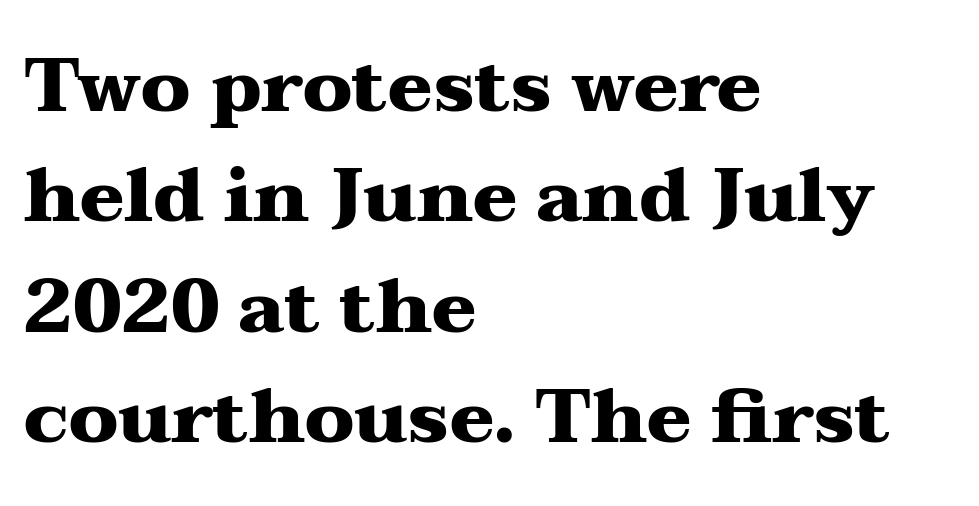
The image shows 74 px heavy, wide serif type, upright; set left-aligned, normal line spacing (1.49x), normal letter spacing, not underlined; medium stroke contrast and a medium x-height.
